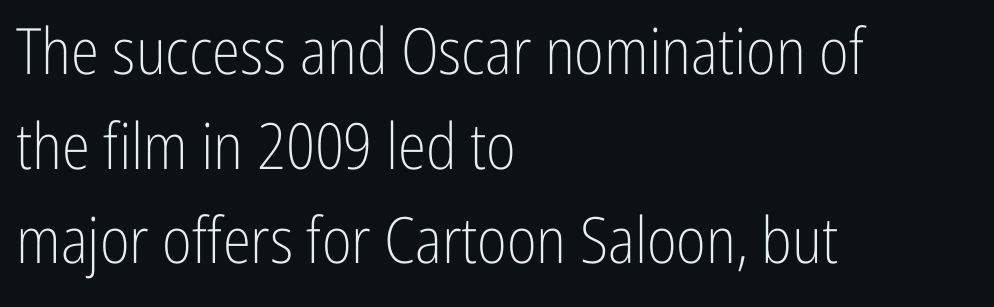
Teacher's note: observe the even left margin — that is flush-left alignment. Stroke mass is kept to a normal reading level or below. The letters carry no serifs — their stems end cleanly without finishing strokes. The letters stand straight up with perfectly vertical stems. Spacing between characters is what you'd get straight out of the box. Baseline-to-baseline distance is the conventional proportion of letter height.
